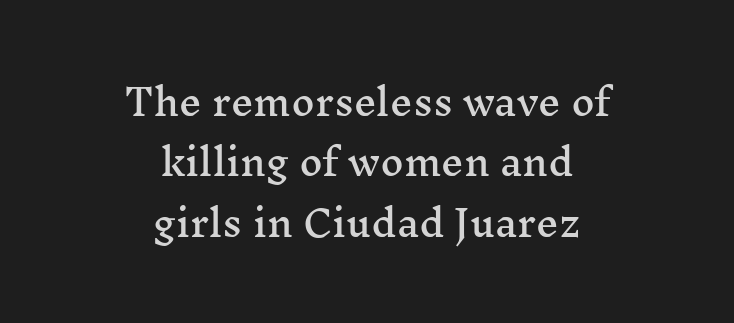
Q: Is the text italic (slanted)? A: No, it is upright.
Q: Is the typeface a serif or a sans-serif typeface? A: Serif.
Q: Is the text underlined? A: No.
Q: How is the paragraph aligned? A: Centered.
Q: Is the spacing between letters normal or unusually wide? A: Normal.
Q: Is the spacing between lines tight, normal or loose? A: Normal.
Q: Width (condensed, normal, or wide)? A: Wide.
Q: Stroke contrast? A: Medium.
Q: x-height? A: Medium.
Q: Monospaced? A: No.
